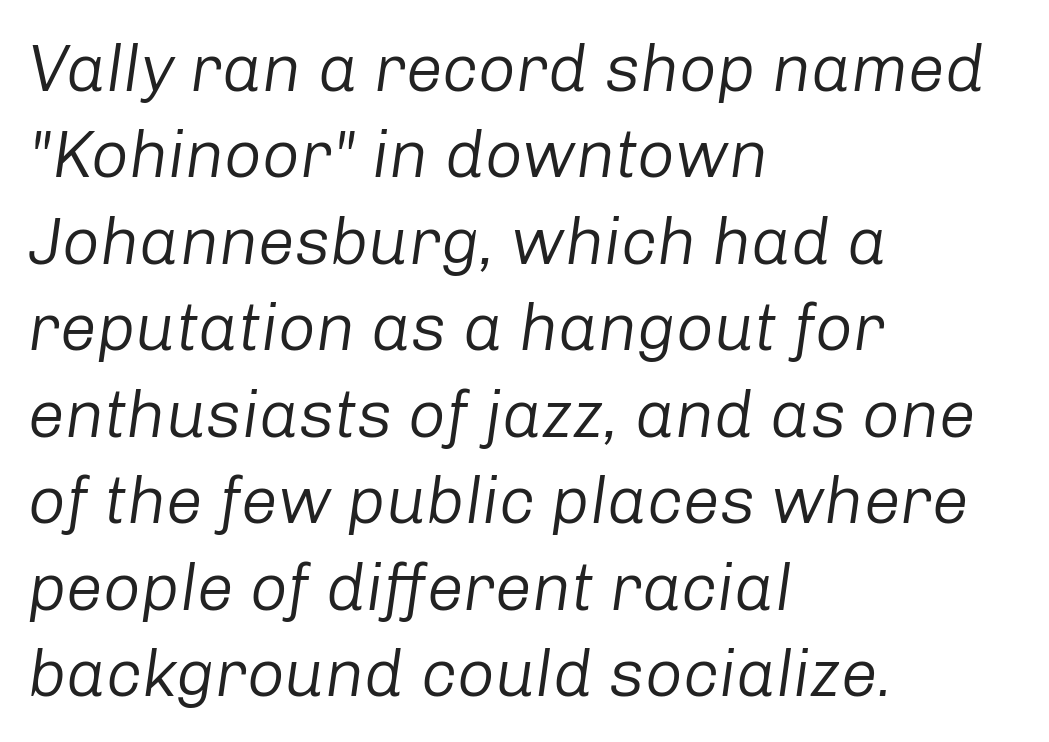
The image shows 66 px regular-weight type, italic (leaning right); set left-aligned, normal line spacing (1.31x), normal letter spacing, not underlined; low stroke contrast and a medium x-height.
